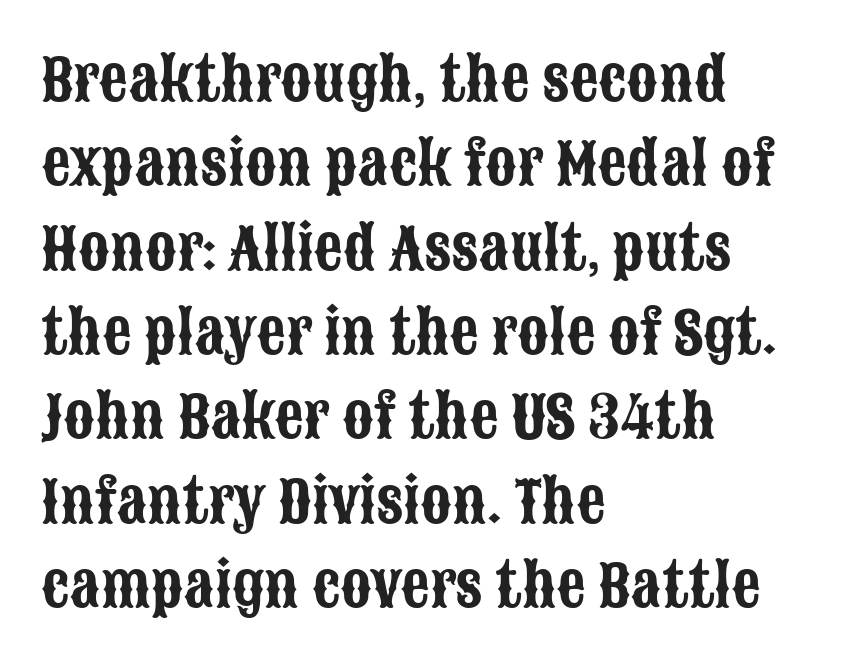
The image shows 57 px condensed sans-serif type, upright; set left-aligned, normal line spacing (1.48x), normal letter spacing, not underlined; low stroke contrast and a large x-height.
